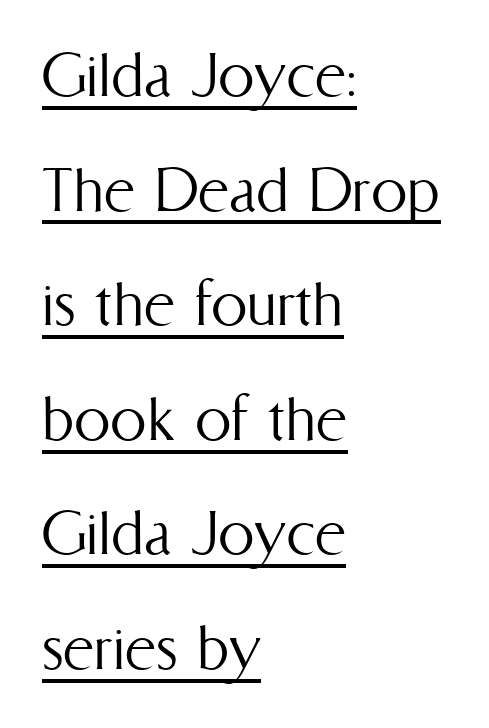
The image shows 73 px light, condensed type, upright; set left-aligned, normal line spacing (1.57x), normal letter spacing, underlined; medium stroke contrast and a medium x-height.
